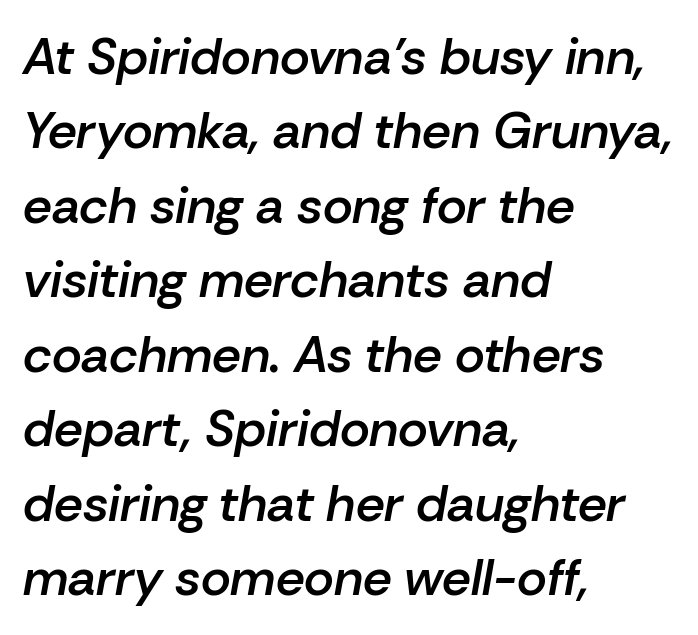
Each line starts at the same left margin while the right side varies. Leading: standard. Do the characters align in a grid? No, the font is proportional. Notice how the stems are inclined rather than vertical — that's the hallmark of italics. Tracking value appears to be zero — textbook default spacing.
